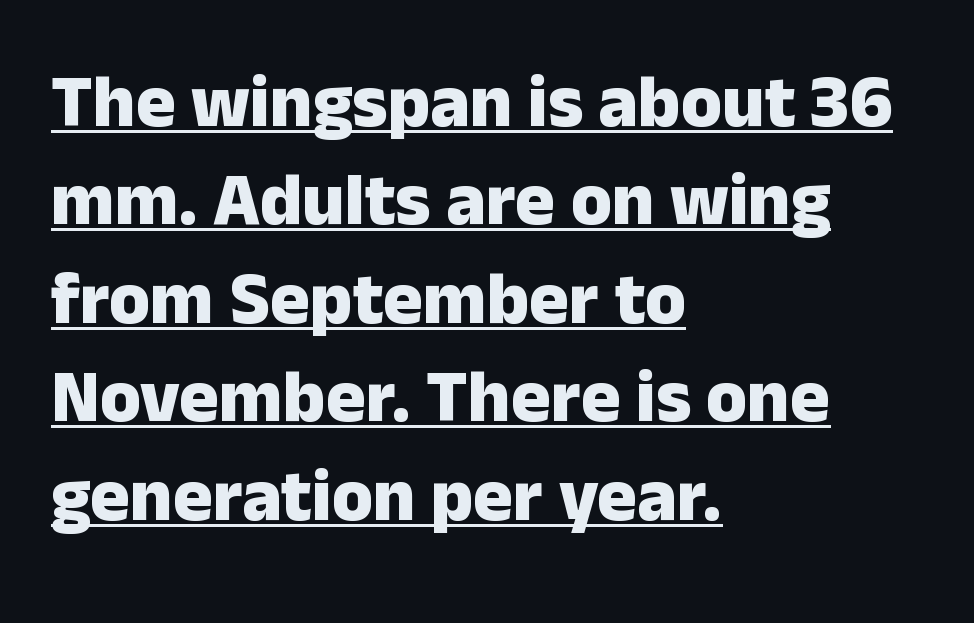
Q: Is the text bold? A: Yes.
Q: Is the text italic (slanted)? A: No, it is upright.
Q: Is the typeface a serif or a sans-serif typeface? A: Sans-serif.
Q: Is the text underlined? A: Yes.
Q: How is the paragraph aligned? A: Left-aligned.
Q: Is the spacing between letters normal or unusually wide? A: Normal.
Q: Is the spacing between lines tight, normal or loose? A: Normal.
Q: Width (condensed, normal, or wide)? A: Normal.
Q: Stroke contrast? A: Low.
Q: x-height? A: Medium.
Q: Monospaced? A: No.
